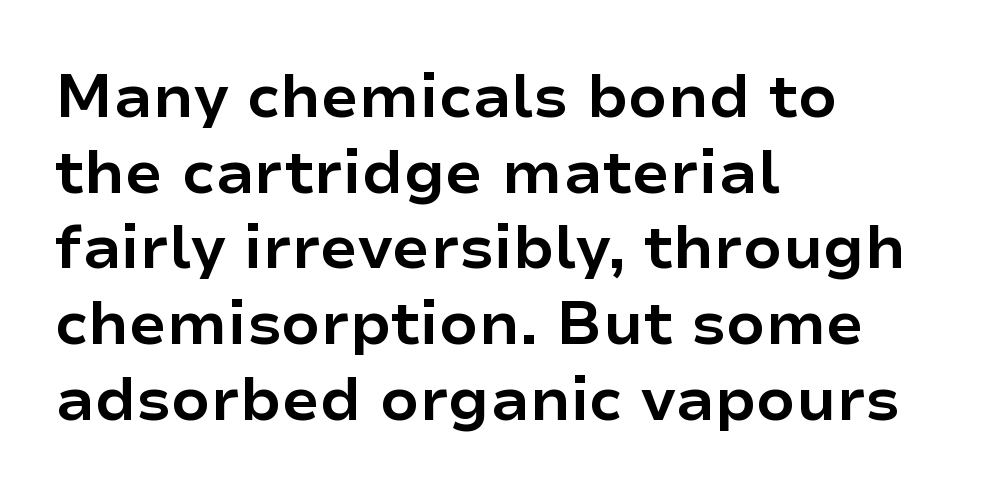
Short note: letters normally spaced. Rule under the text: the space is simply empty. The lettering stays uniformly vertical, giving the passage a roman look. Alignment: flush left. Heavy-handed strokes throughout: this text is bold.
